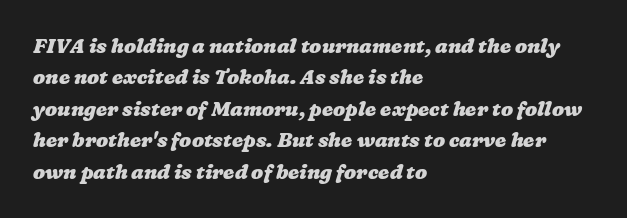
All the whitespace from short lines collects on the right. Tracking here is standard; glyphs follow each other at the usual distance. Does the leading feel generous? No, just average. This is heavy type, rendered in bold. Lines of text with bare space underneath.
